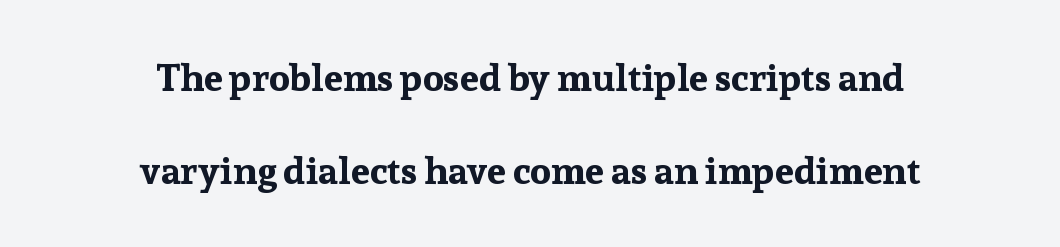
{"serif": "yes", "italic": "no", "bold": "yes", "weight": "bold", "width": "normal", "stroke_contrast": "low", "x_height": "medium", "monospaced": "no", "underline": "no", "align": "center", "line_spacing": "loose", "line_spacing_ratio": 2.45, "letter_spacing": "normal", "letter_spacing_em": 0.0, "glyph_px": 38}
